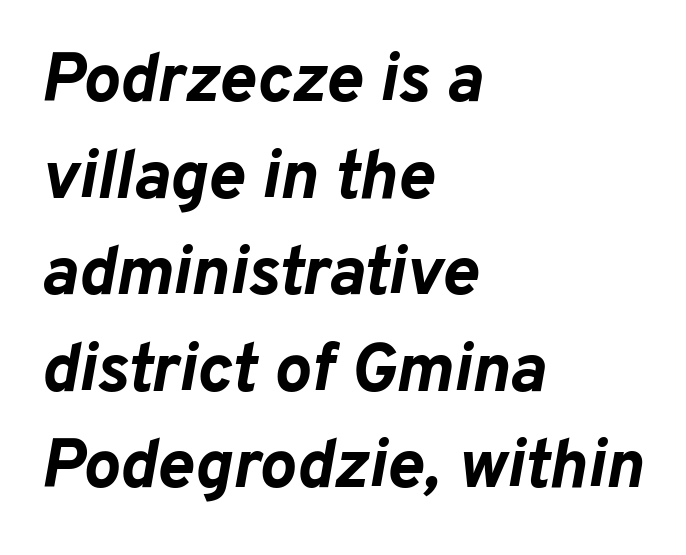
Words appear dense and cohesive because spacing is normal. The letters advance in unequal steps, a hallmark of proportional type. Clear beneath every line of the passage. Reading down the block, your eye returns to a fixed left position each line.
